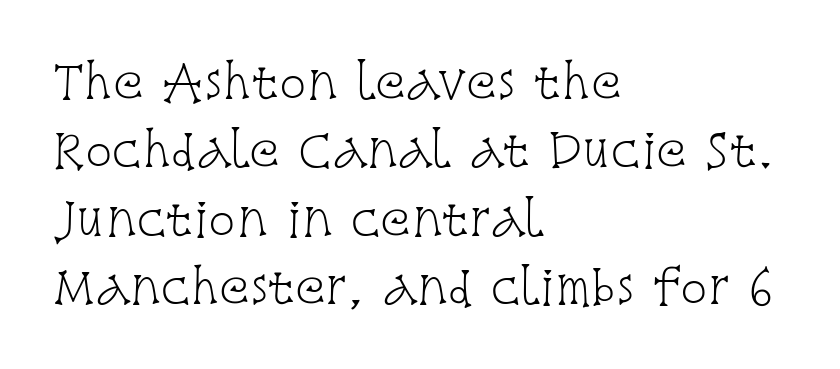
The image shows 45 px light, condensed serif type, upright; set left-aligned, normal line spacing (1.52x), normal letter spacing, not underlined; low stroke contrast and a large x-height.
